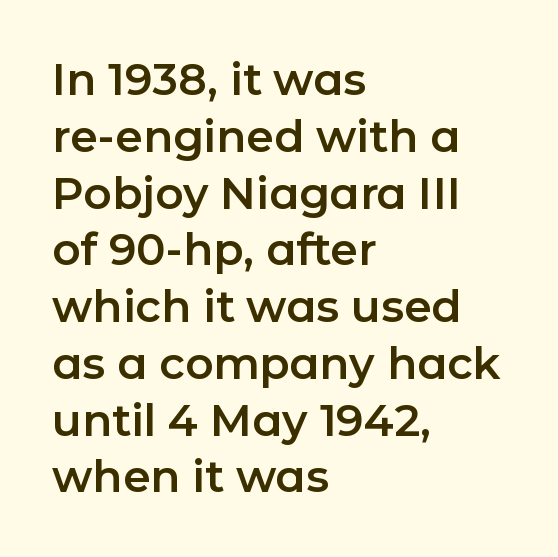
Q: Is the text italic (slanted)? A: No, it is upright.
Q: Is the typeface a serif or a sans-serif typeface? A: Sans-serif.
Q: Is the text underlined? A: No.
Q: How is the paragraph aligned? A: Left-aligned.
Q: Is the spacing between letters normal or unusually wide? A: Normal.
Q: Is the spacing between lines tight, normal or loose? A: Normal.
Q: Width (condensed, normal, or wide)? A: Normal.
Q: Stroke contrast? A: Low.
Q: x-height? A: Medium.
Q: Monospaced? A: No.
